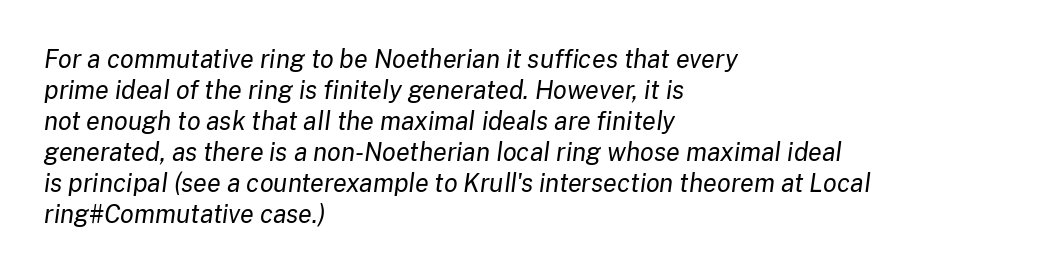
Honestly, there is no underline to notice here at all. The rag falls on the right side of this text block. It's the slanting kind of type. The characters are drawn with everyday or finer stroke widths. Nothing unusual about the tracking: characters are spaced as the font intends.
